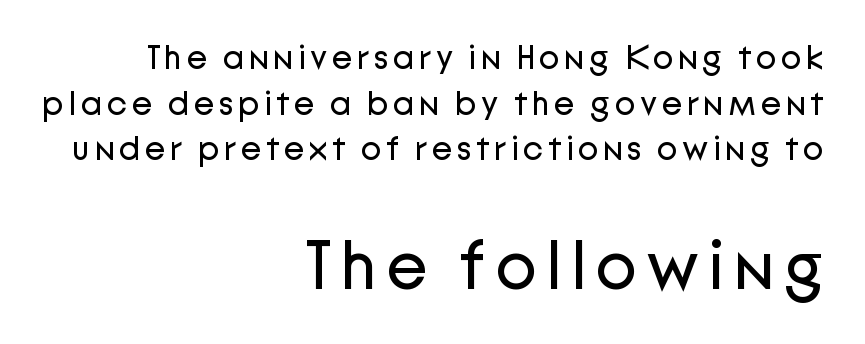
Q: Is the text bold? A: No.
Q: Is the text italic (slanted)? A: No, it is upright.
Q: Is the typeface a serif or a sans-serif typeface? A: Sans-serif.
Q: Is the text underlined? A: No.
Q: How is the paragraph aligned? A: Right-aligned.
Q: Is the spacing between lines tight, normal or loose? A: Normal.
Q: Which block of text is set in a larger size, the first (top) or the second (bottom)? A: The second (bottom) one.
Q: Width (condensed, normal, or wide)? A: Normal.
Q: Stroke contrast? A: Low.
Q: x-height? A: Medium.
Q: Monospaced? A: No.
